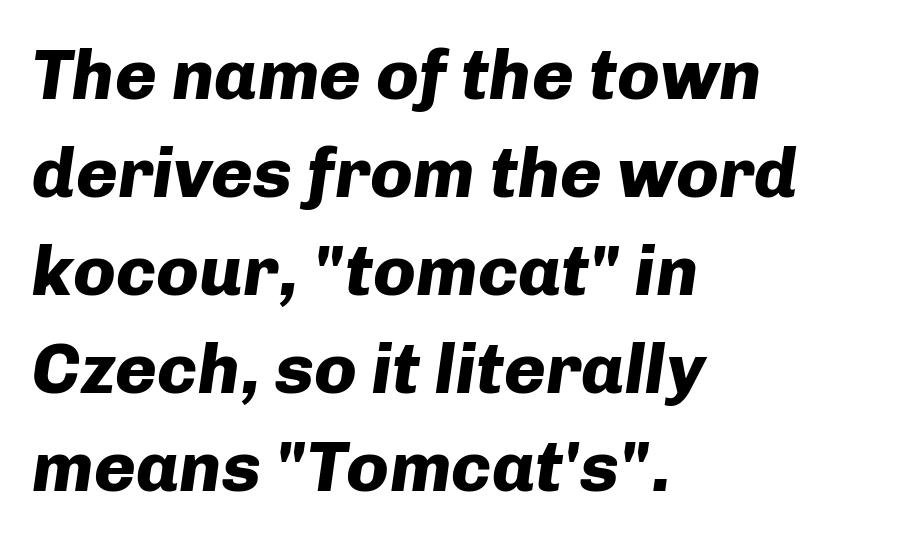
The image shows 71 px heavy type, italic (leaning right); set left-aligned, normal line spacing (1.38x), normal letter spacing, not underlined; low stroke contrast and a medium x-height.
